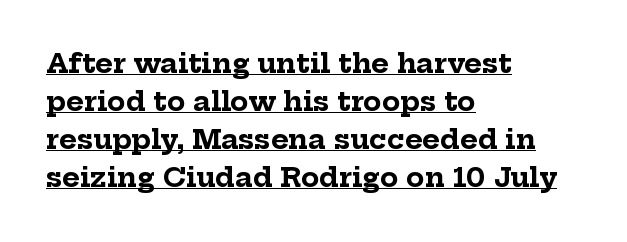
The image shows 27 px bold type, upright; set left-aligned, normal line spacing (1.41x), normal letter spacing, underlined.
